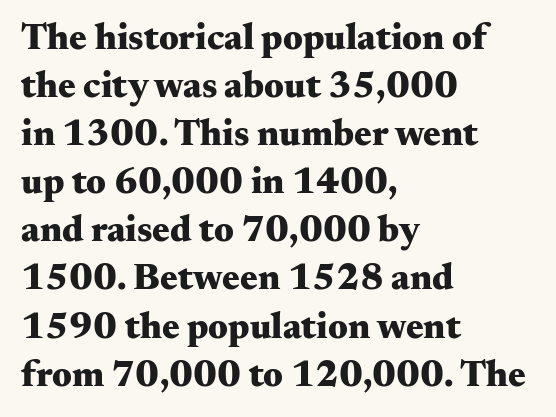
Q: Is the text bold? A: Yes.
Q: Is the text italic (slanted)? A: No, it is upright.
Q: Is the typeface a serif or a sans-serif typeface? A: Serif.
Q: Is the text underlined? A: No.
Q: How is the paragraph aligned? A: Left-aligned.
Q: Is the spacing between letters normal or unusually wide? A: Normal.
Q: Is the spacing between lines tight, normal or loose? A: Normal.
Q: Width (condensed, normal, or wide)? A: Wide.
Q: Stroke contrast? A: Medium.
Q: x-height? A: Small.
Q: Monospaced? A: No.
